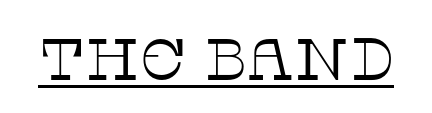
Q: Is the text bold? A: No.
Q: Is the text italic (slanted)? A: No, it is upright.
Q: Is the typeface a serif or a sans-serif typeface? A: Serif.
Q: Is the text underlined? A: Yes.
Q: Is the spacing between letters normal or unusually wide? A: Normal.
Q: Width (condensed, normal, or wide)? A: Normal.
Q: Stroke contrast? A: Low.
Q: x-height? A: Large.
Q: Monospaced? A: No.
